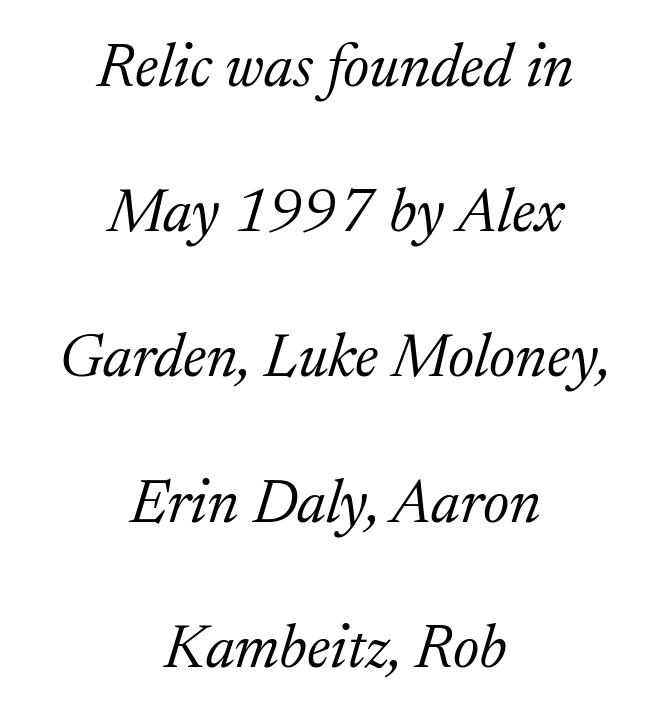
Q: Is the text bold? A: No.
Q: Is the text italic (slanted)? A: Yes, it leans right by about 17 degrees.
Q: Is the typeface a serif or a sans-serif typeface? A: Serif.
Q: Is the text underlined? A: No.
Q: How is the paragraph aligned? A: Centered.
Q: Is the spacing between letters normal or unusually wide? A: Normal.
Q: Is the spacing between lines tight, normal or loose? A: Loose.
Q: Width (condensed, normal, or wide)? A: Normal.
Q: Stroke contrast? A: Medium.
Q: x-height? A: Medium.
Q: Monospaced? A: No.
